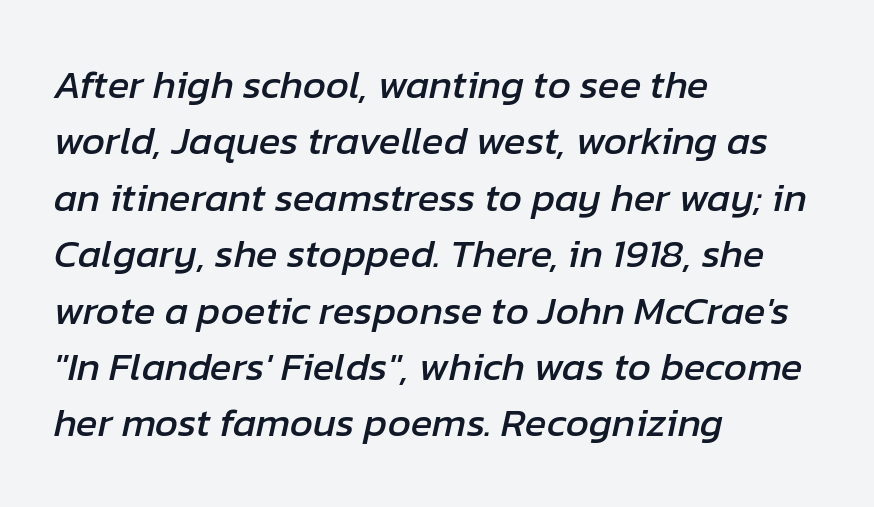
{"italic": "yes", "lean": "right", "slant_degrees": 12, "width": "normal", "stroke_contrast": "low", "x_height": "medium", "monospaced": "no", "underline": "no", "align": "left", "line_spacing": "normal", "line_spacing_ratio": 1.41, "letter_spacing": "normal", "letter_spacing_em": 0.0, "glyph_px": 40}
